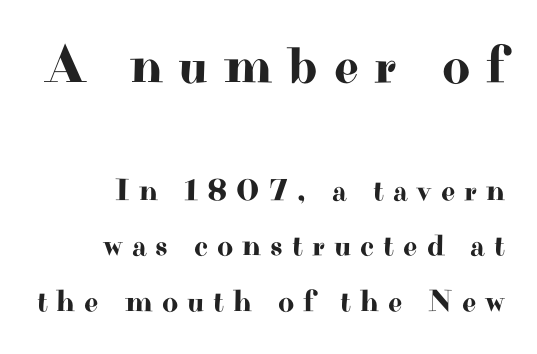
The letters advance in unequal steps, a hallmark of proportional type. The baseline area is clear. The block sitting higher on the canvas is the one with enlarged characters. The line texture is sparse and dotted thanks to wide tracking. The designer went with a serif here, giving each stem small feet. The lettering holds an erect, upright posture throughout.
